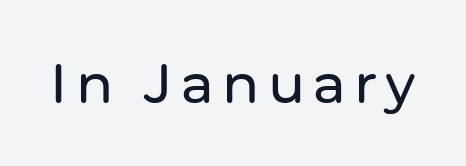
{"serif": "no", "italic": "no", "width": "normal", "stroke_contrast": "low", "x_height": "medium", "monospaced": "no", "underline": "no", "glyph_px": 55}
